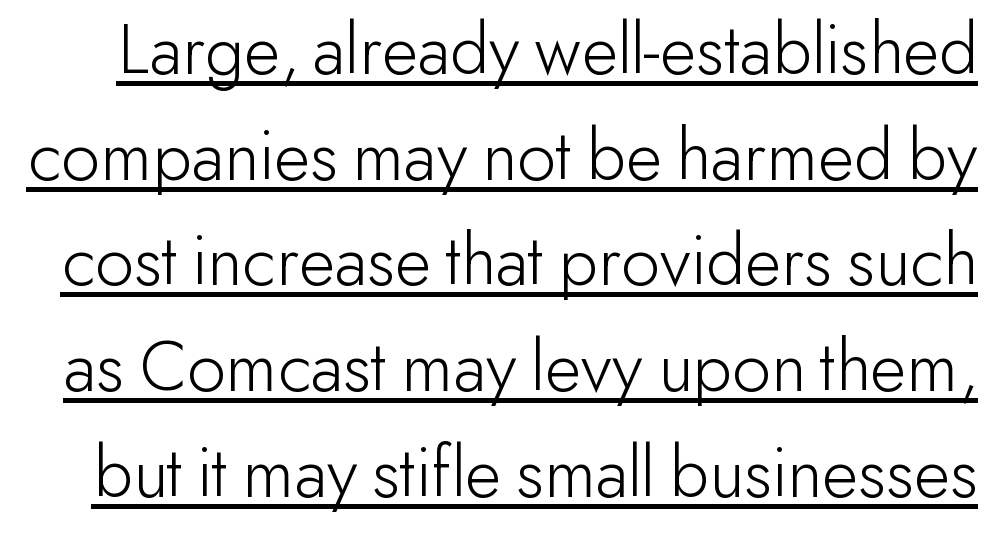
Q: Is the text bold? A: No.
Q: Is the text italic (slanted)? A: No, it is upright.
Q: Is the typeface a serif or a sans-serif typeface? A: Sans-serif.
Q: Is the text underlined? A: Yes.
Q: Is the spacing between letters normal or unusually wide? A: Normal.
Q: Is the spacing between lines tight, normal or loose? A: Normal.
Q: Width (condensed, normal, or wide)? A: Normal.
Q: Stroke contrast? A: Low.
Q: x-height? A: Small.
Q: Monospaced? A: No.
